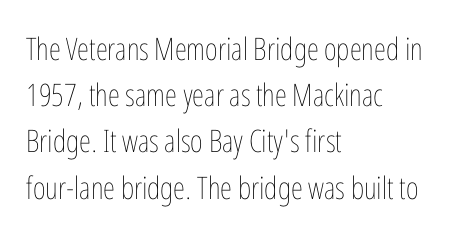
{"italic": "no", "bold": "no", "weight": "thin", "width": "condensed", "stroke_contrast": "low", "x_height": "medium", "monospaced": "no", "underline": "no", "align": "left", "line_spacing": "normal", "line_spacing_ratio": 1.49, "letter_spacing": "normal", "letter_spacing_em": 0.0, "glyph_px": 31}
